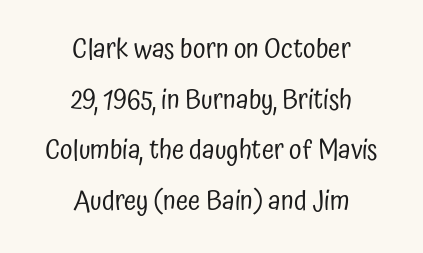
{"serif": "no", "italic": "no", "bold": "no", "weight": "regular", "width": "condensed", "stroke_contrast": "low", "x_height": "medium", "monospaced": "no", "underline": "no", "align": "center", "line_spacing_ratio": 1.81, "letter_spacing": "normal", "letter_spacing_em": 0.0, "glyph_px": 28}
